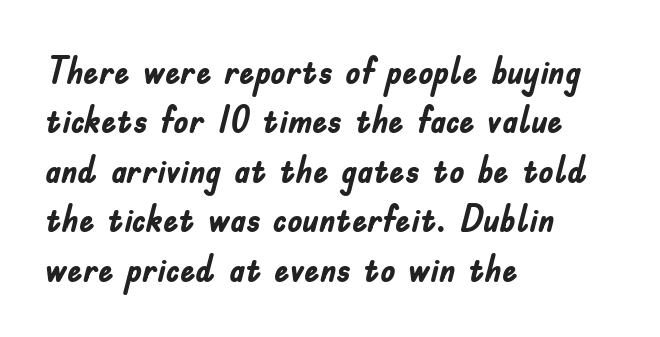
The image shows 38 px semibold, condensed sans-serif type; set left-aligned, normal line spacing (1.3x), normal letter spacing, not underlined; low stroke contrast and a small x-height.
